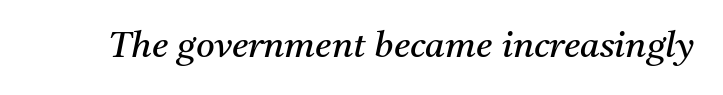
Q: Is the text bold? A: No.
Q: Is the text italic (slanted)? A: Yes, it leans right by about 11 degrees.
Q: Is the typeface a serif or a sans-serif typeface? A: Serif.
Q: Is the text underlined? A: No.
Q: Is the spacing between letters normal or unusually wide? A: Normal.
Q: Width (condensed, normal, or wide)? A: Normal.
Q: Stroke contrast? A: Medium.
Q: x-height? A: Medium.
Q: Monospaced? A: No.
